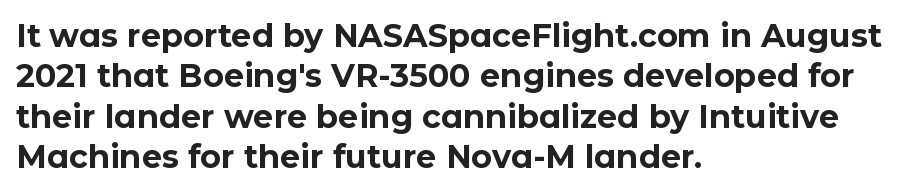
Descenders hang freely into open space. Nothing sits at the stroke ends, so this counts as sans-serif. In terms of letterspacing, this is plain default setting. Posture: vertical. A typesetter would call this proportional, since set widths differ per character. Casual observation: everything's shoved over to the left.
